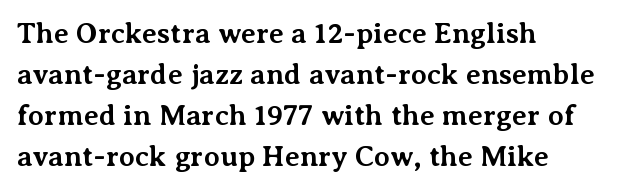
The image shows 29 px bold serif type, upright; set left-aligned, normal line spacing (1.41x), normal letter spacing, not underlined; medium stroke contrast and a medium x-height.
